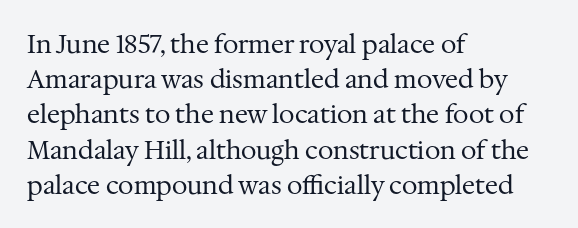
Weight: not bold — regular or lighter. Summary of vertical rhythm: regular, with standard interline spacing. Italic? Not at all — the glyphs are vertical. Words appear dense and cohesive because spacing is normal. Glance below the letters and you will spot only blank space.
